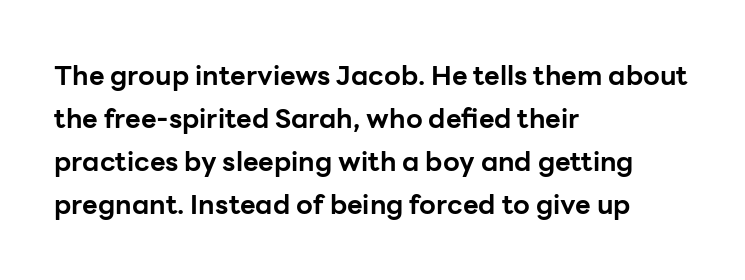
Q: Is the text bold? A: Yes.
Q: Is the text italic (slanted)? A: No, it is upright.
Q: Is the text underlined? A: No.
Q: How is the paragraph aligned? A: Left-aligned.
Q: Is the spacing between letters normal or unusually wide? A: Normal.
Q: Is the spacing between lines tight, normal or loose? A: Normal.
